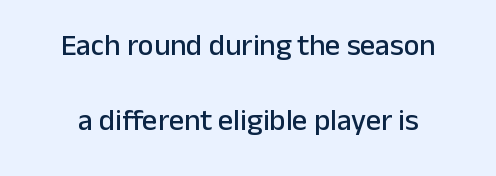
The image shows 30 px sans-serif type, upright; set centered, loose line spacing (2.49x), normal letter spacing, not underlined; low stroke contrast and a medium x-height.
